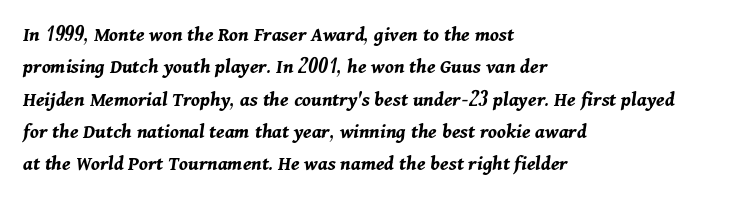
Q: Is the text bold? A: Yes.
Q: Is the text italic (slanted)? A: Yes, it leans right by about 11 degrees.
Q: Is the text underlined? A: No.
Q: How is the paragraph aligned? A: Left-aligned.
Q: Is the spacing between letters normal or unusually wide? A: Normal.
Q: Is the spacing between lines tight, normal or loose? A: Normal.
